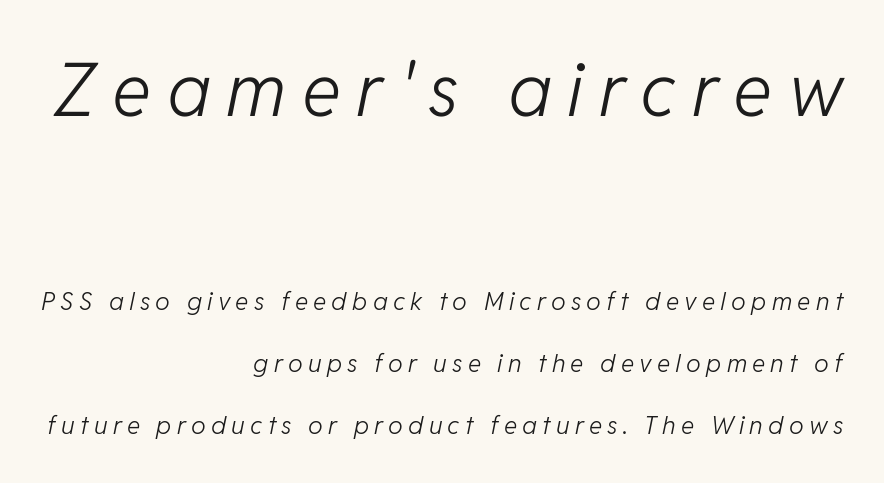
The image shows 74 px light type, italic (leaning right); set right-aligned, loose line spacing (2.48x), unusually wide letter spacing (+0.21 em), not underlined; the first (top) block is 2.96x larger; low stroke contrast and a medium x-height.
